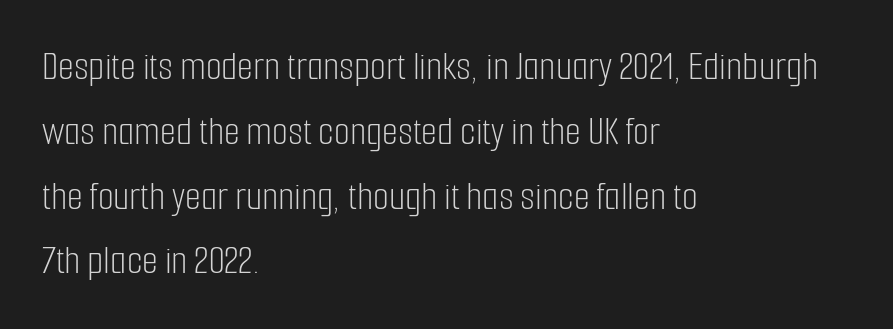
{"serif": "no", "italic": "no", "bold": "no", "weight": "light", "width": "condensed", "stroke_contrast": "low", "x_height": "medium", "monospaced": "no", "underline": "no", "align": "left", "line_spacing": "normal", "line_spacing_ratio": 1.58, "letter_spacing": "normal", "letter_spacing_em": 0.0, "glyph_px": 41}
